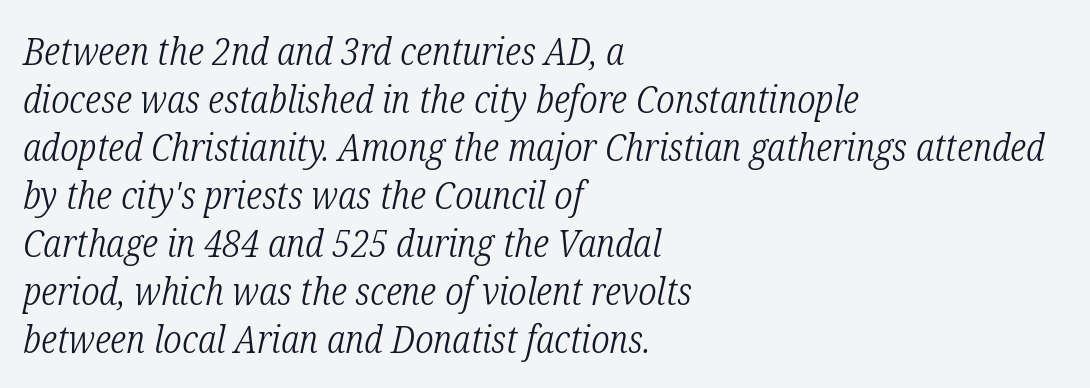
{"serif": "yes", "italic": "yes", "lean": "right", "slant_degrees": 12, "bold": "no", "weight": "light", "width": "condensed", "stroke_contrast": "low", "x_height": "medium", "monospaced": "no", "underline": "no", "align": "left", "line_spacing_ratio": 1.23, "letter_spacing": "normal", "letter_spacing_em": 0.0, "glyph_px": 39}
